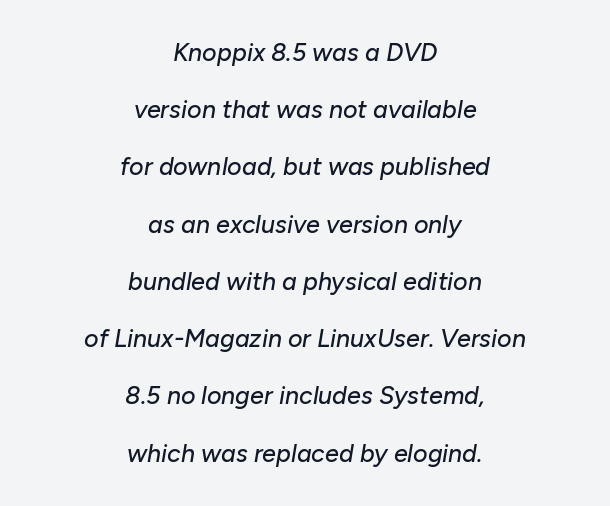
Q: Is the text italic (slanted)? A: Yes, it leans right by about 10 degrees.
Q: Is the text underlined? A: No.
Q: How is the paragraph aligned? A: Centered.
Q: Is the spacing between letters normal or unusually wide? A: Normal.
Q: Is the spacing between lines tight, normal or loose? A: Loose.
